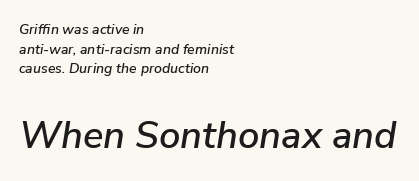
The image shows 38 px text type, italic (leaning right); set left-aligned, normal line spacing (1.41x), normal letter spacing, not underlined; the second (bottom) block is 2.71x larger; low stroke contrast and a medium x-height.
